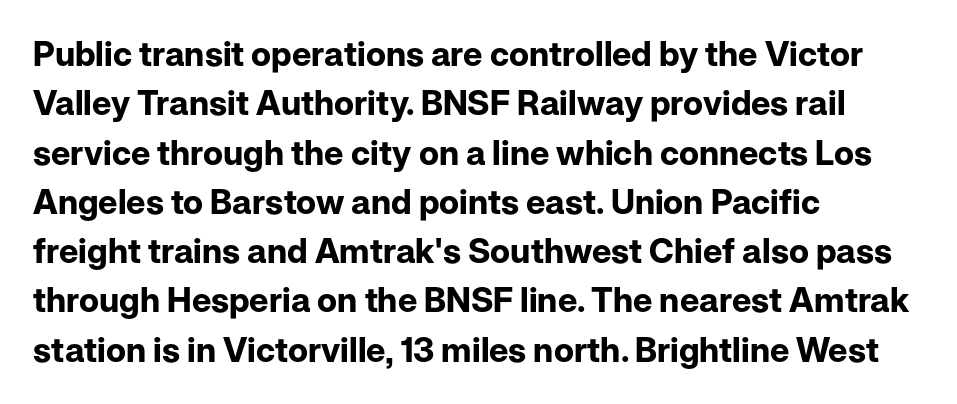
The image shows 34 px bold sans-serif type, upright; set left-aligned, normal line spacing (1.45x), normal letter spacing, not underlined; low stroke contrast and a medium x-height.
